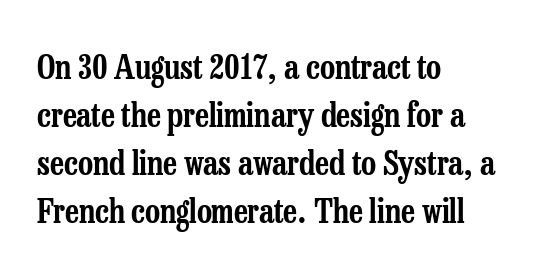
The image shows 33 px condensed serif type, upright; set left-aligned, normal line spacing (1.45x), normal letter spacing, not underlined; low stroke contrast and a medium x-height.
